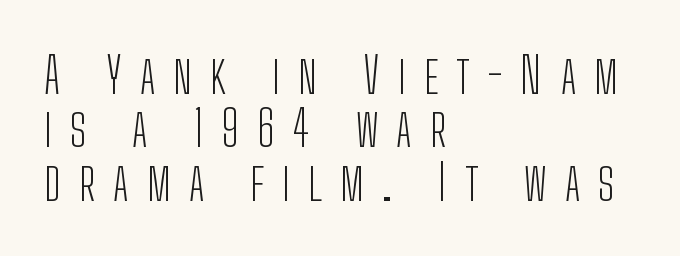
The characters display no serif detailing; their extremities are plain. The passage shown stacks its lines with hardly any gap. The typeface has the unassuming heft of standard copy or less. Quick note: not italic, upright. Lines of text with bare space underneath.
